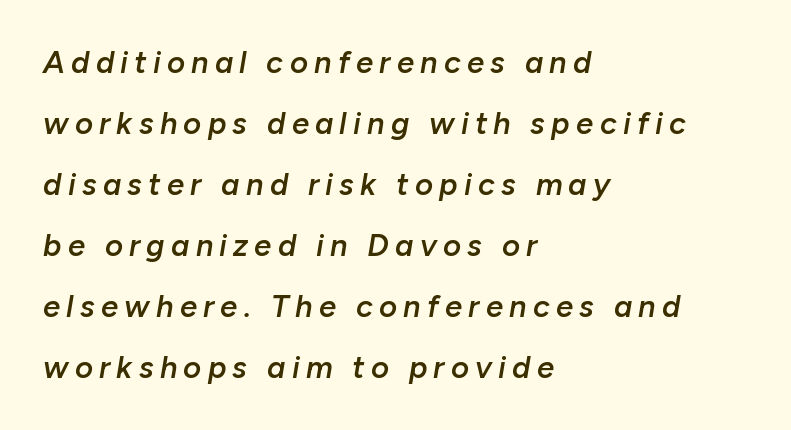
{"italic": "yes", "lean": "right", "slant_degrees": 10, "bold": "semi", "weight": "semibold", "width": "normal", "stroke_contrast": "low", "x_height": "medium", "monospaced": "no", "underline": "no", "align": "left", "line_spacing": "loose", "line_spacing_ratio": 1.97, "letter_spacing": "wide", "letter_spacing_em": 0.2, "glyph_px": 31}
